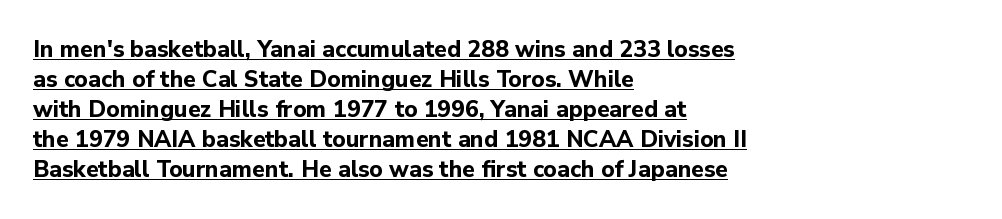
A student would call this left alignment; a typographer would say flush left, rag right. A full-strength bold gives these letters their thick strokes. This sample keeps an unexceptional amount of space between lines. Italic: no, the glyphs are upright roman. Underline: present.
